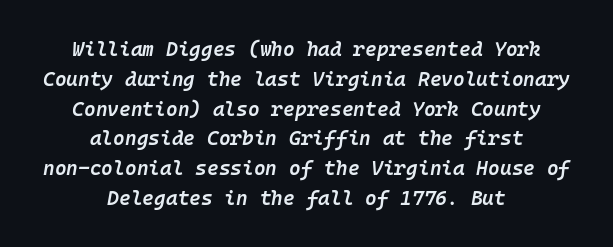
Students, observe: this is what conventionally led text looks like. Tracking here is standard; glyphs follow each other at the usual distance. Typeset on center — no edge is straight. The characters look somewhat weighty, a semibold short of true bold. No word sits above an underline.
